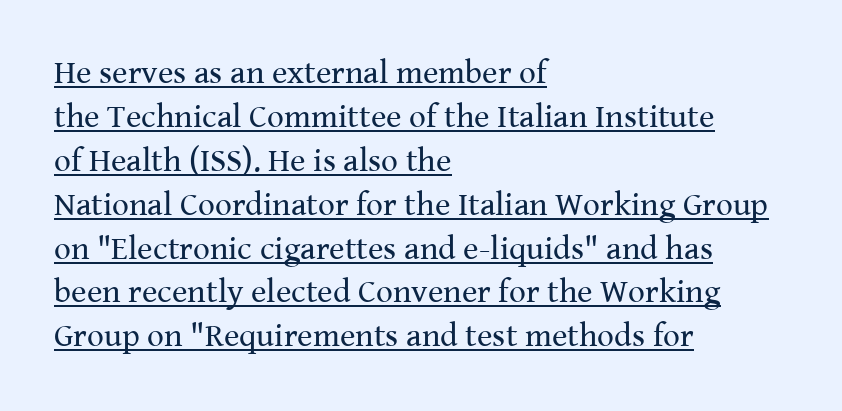
The image shows 33 px regular-weight serif type, upright; set left-aligned, normal line spacing (1.33x), normal letter spacing, underlined; medium stroke contrast and a medium x-height.
